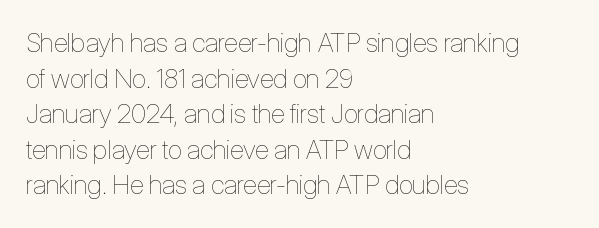
Q: Is the text bold? A: No.
Q: Is the text italic (slanted)? A: No, it is upright.
Q: Is the text underlined? A: No.
Q: How is the paragraph aligned? A: Left-aligned.
Q: Is the spacing between letters normal or unusually wide? A: Normal.
Q: Is the spacing between lines tight, normal or loose? A: Normal.
